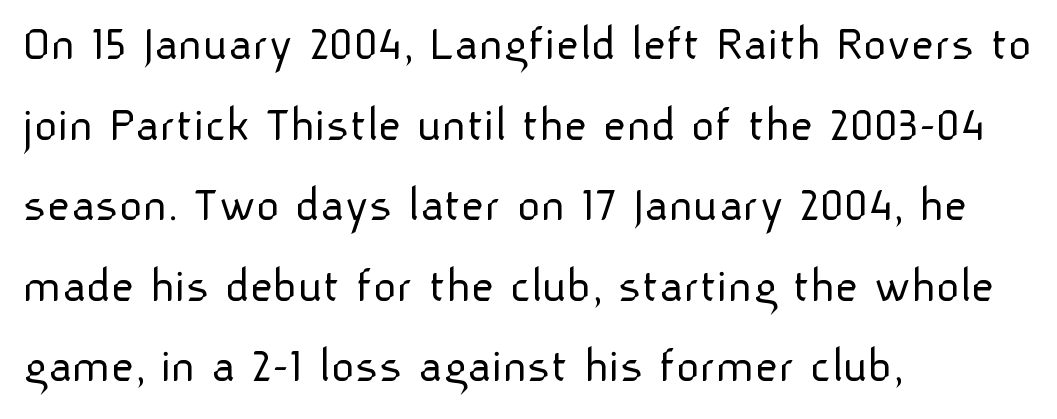
{"serif": "no", "italic": "no", "bold": "no", "weight": "light", "width": "normal", "stroke_contrast": "low", "x_height": "medium", "monospaced": "no", "underline": "no", "align": "left", "line_spacing": "normal", "line_spacing_ratio": 1.58, "letter_spacing": "normal", "letter_spacing_em": 0.0, "glyph_px": 51}
